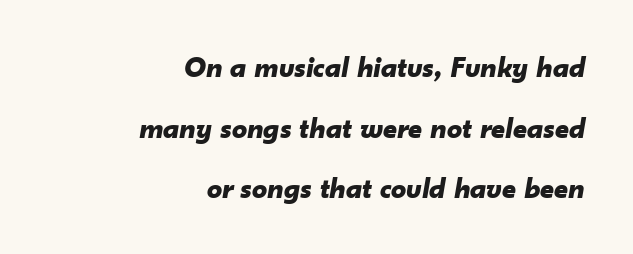
{"italic": "yes", "lean": "right", "slant_degrees": 10, "bold": "yes", "weight": "bold", "width": "normal", "stroke_contrast": "low", "x_height": "small", "monospaced": "no", "underline": "no", "align": "right", "line_spacing": "loose", "line_spacing_ratio": 2.02, "letter_spacing": "normal", "letter_spacing_em": 0.0, "glyph_px": 30}
